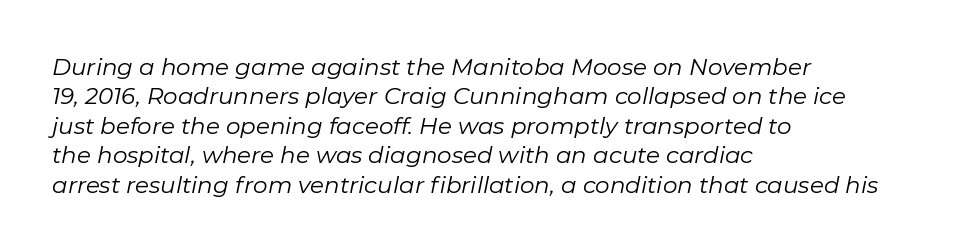
The rendering applies a slant to the glyphs. In CSS terms this would be text-align: left. The passage shown is not underscored anywhere. A quiet, ordinary-to-light weight characterises the typeface. Between one letter and the next there's only the usual sliver of space.
